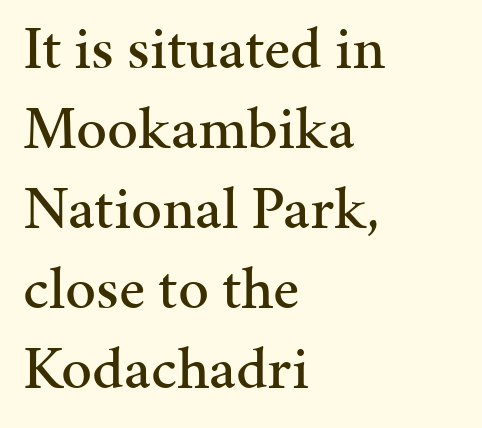
The image shows 61 px serif type, upright; set left-aligned, normal line spacing (1.31x), normal letter spacing, not underlined; medium stroke contrast and a medium x-height.
